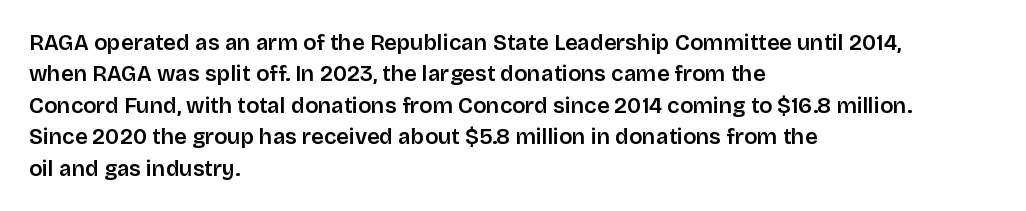
Q: Is the text italic (slanted)? A: No, it is upright.
Q: Is the text underlined? A: No.
Q: How is the paragraph aligned? A: Left-aligned.
Q: Is the spacing between letters normal or unusually wide? A: Normal.
Q: Is the spacing between lines tight, normal or loose? A: Normal.
